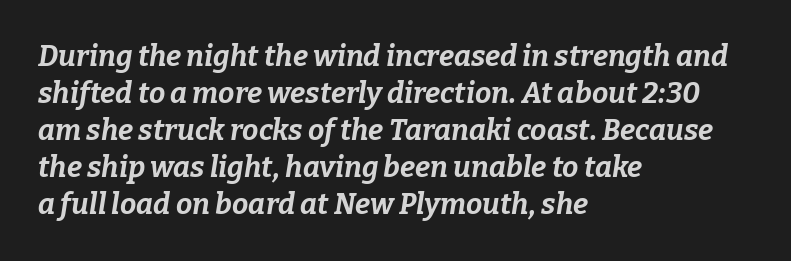
{"italic": "yes", "lean": "right", "slant_degrees": 9, "bold": "yes", "weight": "bold", "width": "normal", "stroke_contrast": "low", "x_height": "medium", "monospaced": "no", "underline": "no", "align": "left", "line_spacing": "normal", "line_spacing_ratio": 1.28, "letter_spacing": "normal", "letter_spacing_em": 0.0, "glyph_px": 29}
